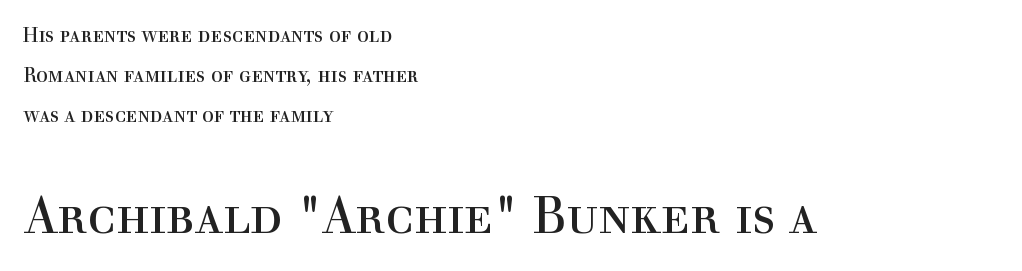
Q: Is the text bold? A: No.
Q: Is the text italic (slanted)? A: No, it is upright.
Q: Is the typeface a serif or a sans-serif typeface? A: Serif.
Q: Is the text underlined? A: No.
Q: How is the paragraph aligned? A: Left-aligned.
Q: Is the spacing between letters normal or unusually wide? A: Normal.
Q: Is the spacing between lines tight, normal or loose? A: Loose.
Q: Which block of text is set in a larger size, the first (top) or the second (bottom)? A: The second (bottom) one.
Q: Width (condensed, normal, or wide)? A: Normal.
Q: x-height? A: Medium.
Q: Monospaced? A: No.
